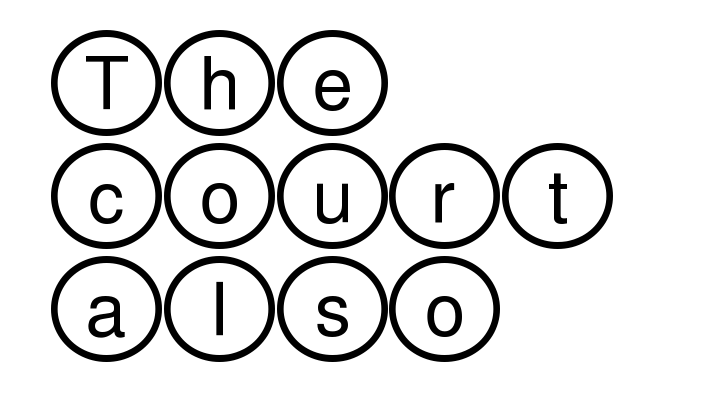
The image shows 73 px wide type, upright; set left-aligned, normal line spacing (1.55x), normal letter spacing, not underlined; a large x-height.
